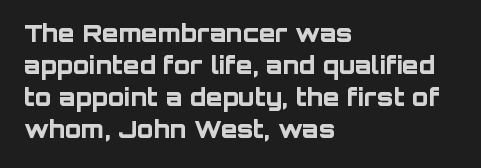
Q: Is the text bold? A: Yes.
Q: Is the text italic (slanted)? A: No, it is upright.
Q: Is the text underlined? A: No.
Q: How is the paragraph aligned? A: Left-aligned.
Q: Is the spacing between letters normal or unusually wide? A: Normal.
Q: Is the spacing between lines tight, normal or loose? A: Normal.
